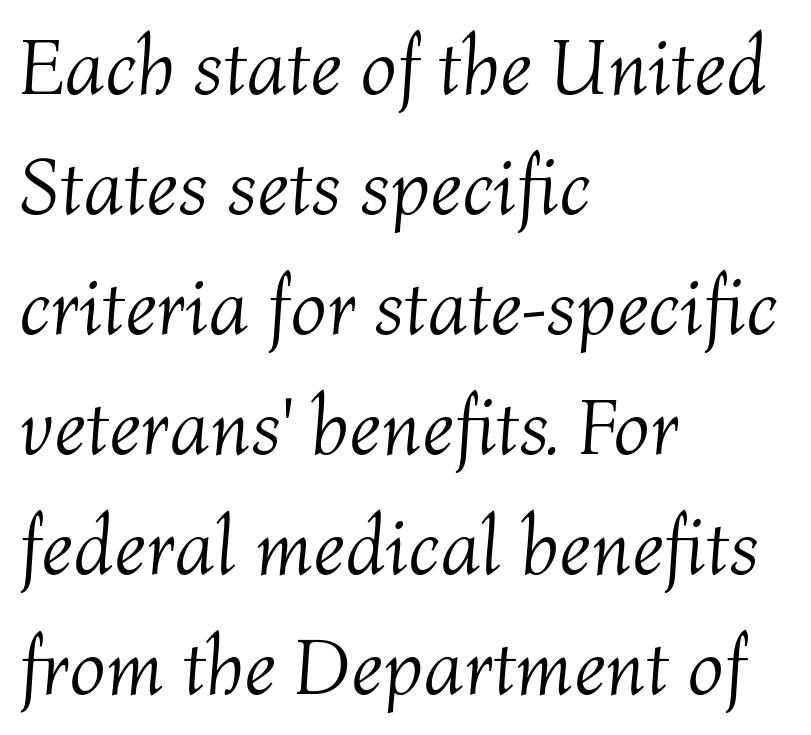
The image shows 80 px light type, italic (leaning right); set left-aligned, normal line spacing (1.5x), normal letter spacing, not underlined; medium stroke contrast and a medium x-height.
